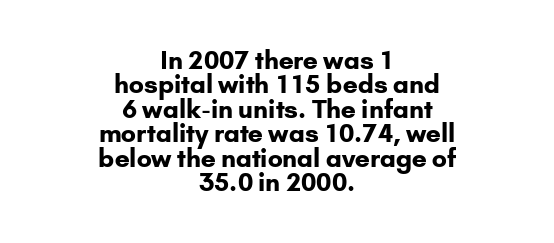
{"italic": "no", "bold": "yes", "underline": "no", "align": "center", "line_spacing": "tight", "line_spacing_ratio": 0.98, "letter_spacing": "normal", "letter_spacing_em": 0.0, "glyph_px": 25}
